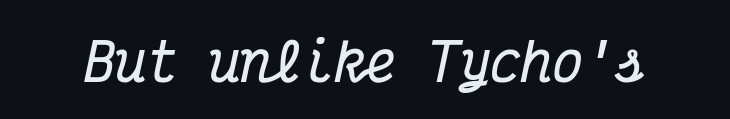
Bold? Absolutely — the strokes are thick and heavy. The strip under each line holds only bare page. Do the characters align in a grid? Yes, the font is monospaced. The face used here has a pronounced slope to its letters. These lines keep a tight, regular rhythm from letter to letter.
